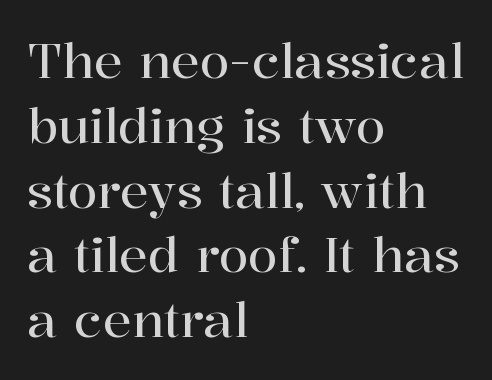
{"serif": "yes", "italic": "no", "width": "normal", "stroke_contrast": "high", "x_height": "medium", "monospaced": "no", "underline": "no", "align": "left", "line_spacing": "normal", "line_spacing_ratio": 1.35, "letter_spacing": "normal", "letter_spacing_em": 0.0, "glyph_px": 48}
